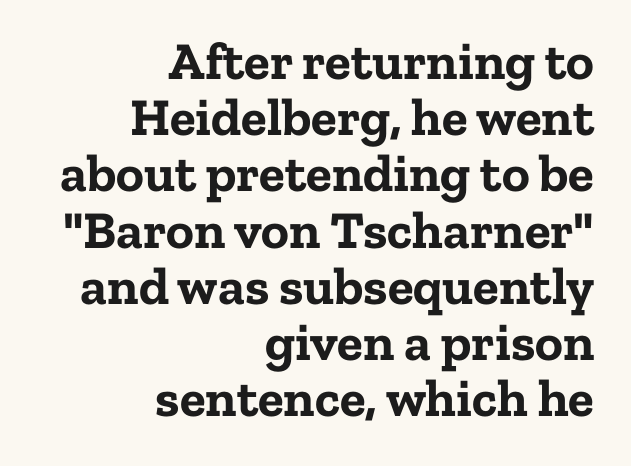
This is roman type, the default non-slanted kind. Observe the serifs anchoring each vertical stroke in this sample. Tracking value appears to be zero — textbook default spacing. Is this a fixed-width face? No — the glyphs have proportional, varying widths.
